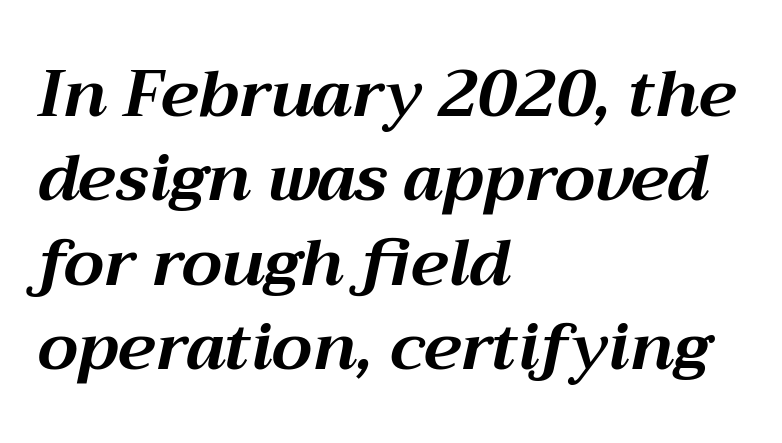
Q: Is the text bold? A: Yes.
Q: Is the text italic (slanted)? A: Yes, it leans right by about 12 degrees.
Q: Is the text underlined? A: No.
Q: How is the paragraph aligned? A: Left-aligned.
Q: Is the spacing between letters normal or unusually wide? A: Normal.
Q: Is the spacing between lines tight, normal or loose? A: Normal.
Q: Width (condensed, normal, or wide)? A: Normal.
Q: Stroke contrast? A: Medium.
Q: x-height? A: Medium.
Q: Monospaced? A: No.
